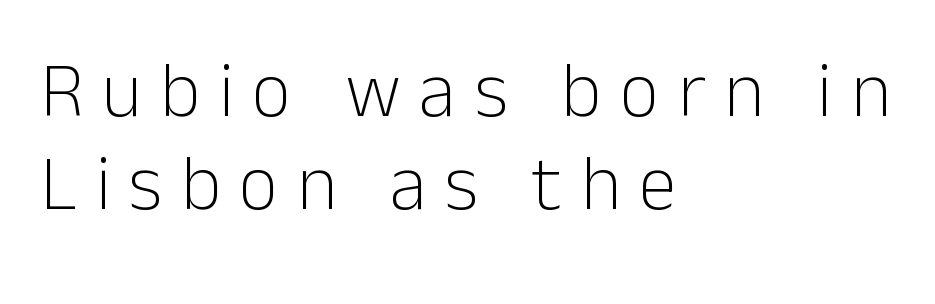
Q: Is the text bold? A: No.
Q: Is the text italic (slanted)? A: No, it is upright.
Q: Is the typeface a serif or a sans-serif typeface? A: Sans-serif.
Q: Is the text underlined? A: No.
Q: How is the paragraph aligned? A: Left-aligned.
Q: Is the spacing between letters normal or unusually wide? A: Unusually wide.
Q: Width (condensed, normal, or wide)? A: Normal.
Q: Stroke contrast? A: Low.
Q: x-height? A: Medium.
Q: Monospaced? A: No.
